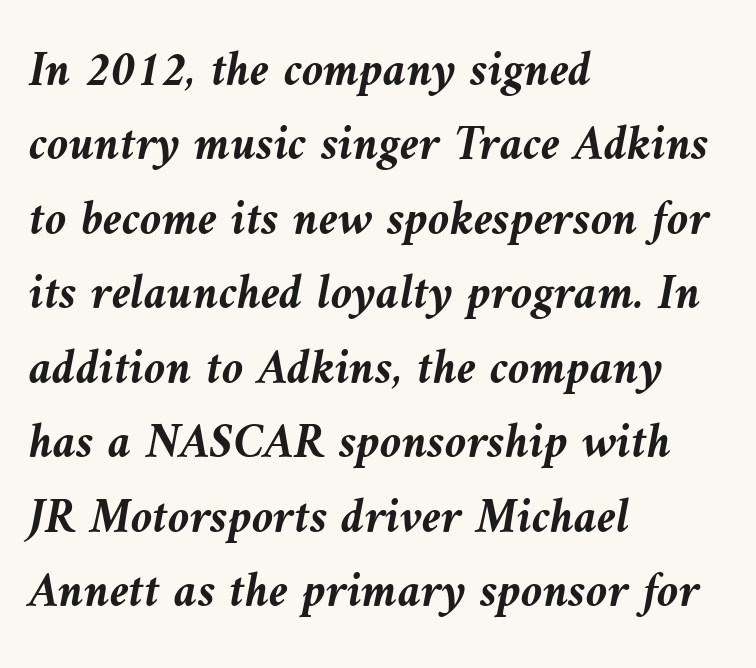
{"italic": "yes", "lean": "left", "slant_degrees": 10, "bold": "yes", "weight": "semibold", "width": "normal", "stroke_contrast": "medium", "x_height": "medium", "monospaced": "no", "underline": "no", "align": "left", "line_spacing": "normal", "line_spacing_ratio": 1.52, "letter_spacing": "normal", "letter_spacing_em": 0.0, "glyph_px": 49}
